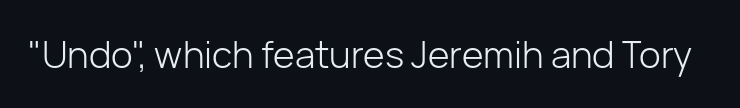
Q: Is the text bold? A: No.
Q: Is the text italic (slanted)? A: No, it is upright.
Q: Is the typeface a serif or a sans-serif typeface? A: Sans-serif.
Q: Is the text underlined? A: No.
Q: Is the spacing between letters normal or unusually wide? A: Normal.
Q: Width (condensed, normal, or wide)? A: Normal.
Q: Stroke contrast? A: Low.
Q: x-height? A: Medium.
Q: Monospaced? A: No.
